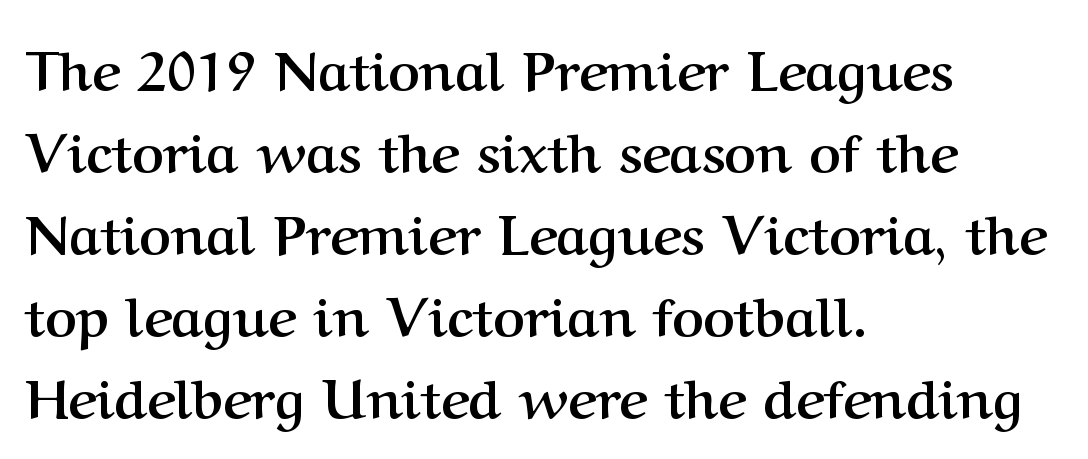
Q: Is the text bold? A: Yes.
Q: Is the text italic (slanted)? A: No, it is upright.
Q: Is the typeface a serif or a sans-serif typeface? A: Serif.
Q: Is the text underlined? A: No.
Q: How is the paragraph aligned? A: Left-aligned.
Q: Is the spacing between letters normal or unusually wide? A: Normal.
Q: Is the spacing between lines tight, normal or loose? A: Normal.
Q: Width (condensed, normal, or wide)? A: Normal.
Q: Stroke contrast? A: Medium.
Q: x-height? A: Medium.
Q: Monospaced? A: No.
